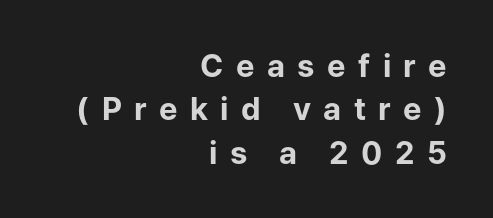
The image shows 31 px bold sans-serif type, upright; set right-aligned, normal line spacing (1.4x), unusually wide letter spacing (+0.4 em), not underlined; low stroke contrast and a medium x-height.
